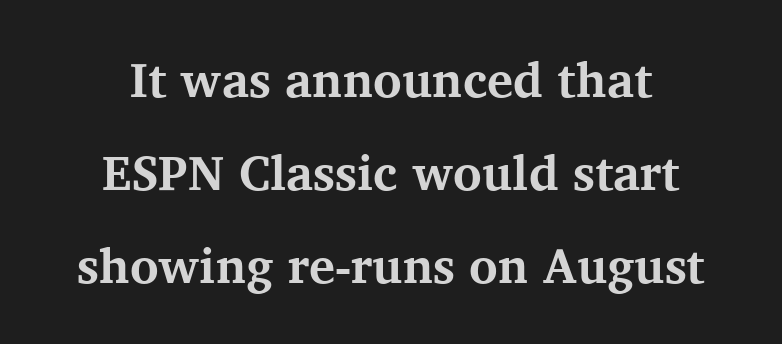
Q: Is the text bold? A: Yes.
Q: Is the text italic (slanted)? A: No, it is upright.
Q: Is the typeface a serif or a sans-serif typeface? A: Serif.
Q: Is the text underlined? A: No.
Q: How is the paragraph aligned? A: Centered.
Q: Is the spacing between letters normal or unusually wide? A: Normal.
Q: Is the spacing between lines tight, normal or loose? A: Loose.
Q: Width (condensed, normal, or wide)? A: Normal.
Q: Stroke contrast? A: Medium.
Q: x-height? A: Medium.
Q: Monospaced? A: No.
